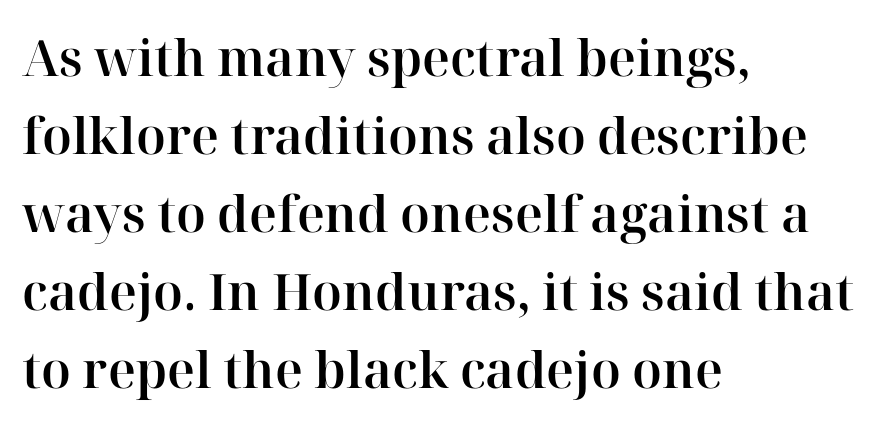
{"serif": "yes", "italic": "no", "width": "normal", "stroke_contrast": "high", "x_height": "medium", "monospaced": "no", "underline": "no", "align": "left", "line_spacing": "normal", "line_spacing_ratio": 1.56, "letter_spacing": "normal", "letter_spacing_em": 0.0, "glyph_px": 50}
